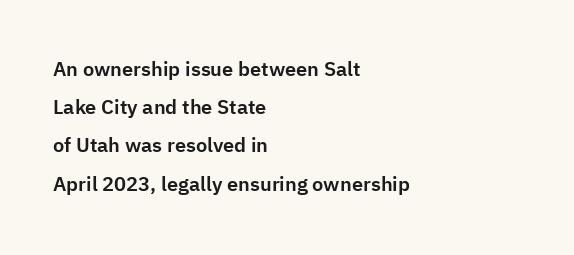
Q: Is the text italic (slanted)? A: No, it is upright.
Q: Is the text underlined? A: No.
Q: How is the paragraph aligned? A: Left-aligned.
Q: Is the spacing between letters normal or unusually wide? A: Normal.
Q: Is the spacing between lines tight, normal or loose? A: Loose.
